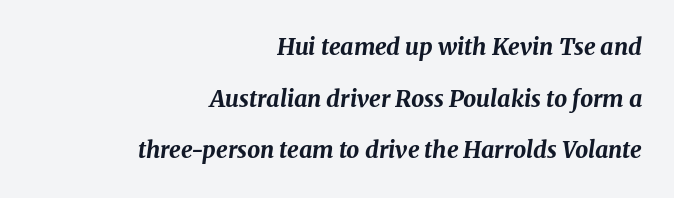
{"italic": "yes", "lean": "right", "slant_degrees": 8, "bold": "yes", "underline": "no", "align": "right", "line_spacing": "loose", "line_spacing_ratio": 2.25, "letter_spacing": "normal", "letter_spacing_em": 0.0, "glyph_px": 23}
